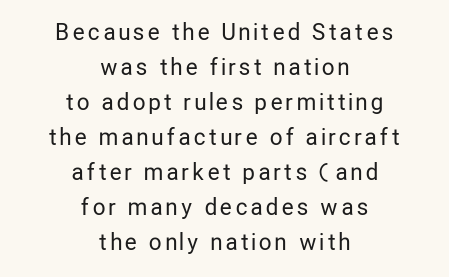
The image shows 22 px text type, upright; set centered, normal line spacing (1.59x), not underlined.
